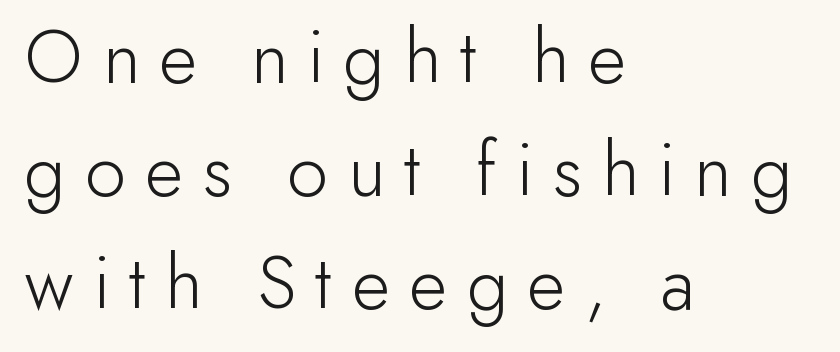
Q: Is the text bold? A: No.
Q: Is the text italic (slanted)? A: No, it is upright.
Q: Is the typeface a serif or a sans-serif typeface? A: Sans-serif.
Q: Is the text underlined? A: No.
Q: How is the paragraph aligned? A: Left-aligned.
Q: Is the spacing between letters normal or unusually wide? A: Unusually wide.
Q: Is the spacing between lines tight, normal or loose? A: Normal.
Q: Width (condensed, normal, or wide)? A: Normal.
Q: Stroke contrast? A: Low.
Q: x-height? A: Small.
Q: Monospaced? A: No.
